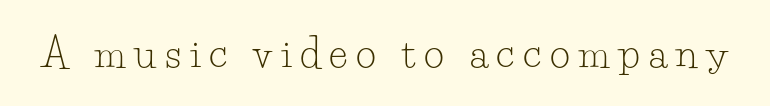
{"serif": "yes", "italic": "no", "bold": "no", "weight": "light", "width": "normal", "stroke_contrast": "low", "x_height": "small", "monospaced": "no", "underline": "no", "letter_spacing": "wide", "letter_spacing_em": 0.22, "glyph_px": 39}
